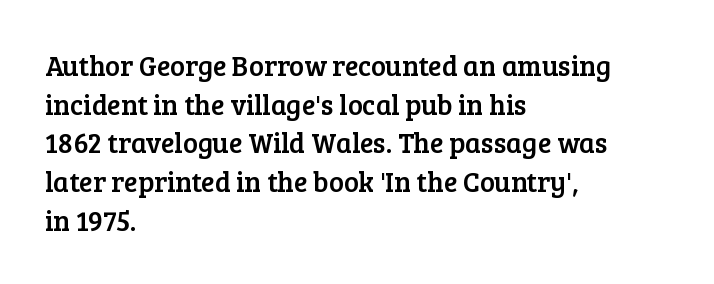
Q: Is the text italic (slanted)? A: No, it is upright.
Q: Is the typeface a serif or a sans-serif typeface? A: Serif.
Q: Is the text underlined? A: No.
Q: How is the paragraph aligned? A: Left-aligned.
Q: Is the spacing between letters normal or unusually wide? A: Normal.
Q: Is the spacing between lines tight, normal or loose? A: Normal.
Q: Width (condensed, normal, or wide)? A: Normal.
Q: Stroke contrast? A: Low.
Q: x-height? A: Medium.
Q: Monospaced? A: No.
